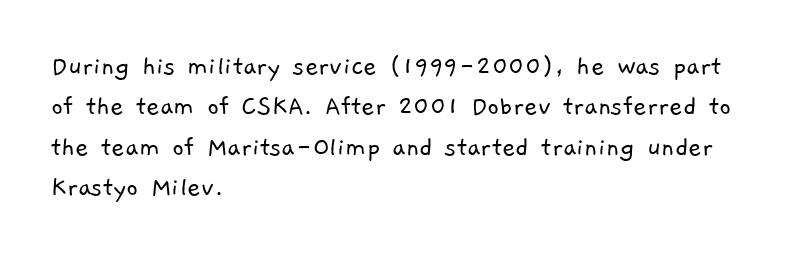
Just letters on the line, the space beneath them empty. Successive baselines arrive at the customary interval. Line beginnings align vertically; line endings do not. These lines are rendered in a variable-pitch font.
